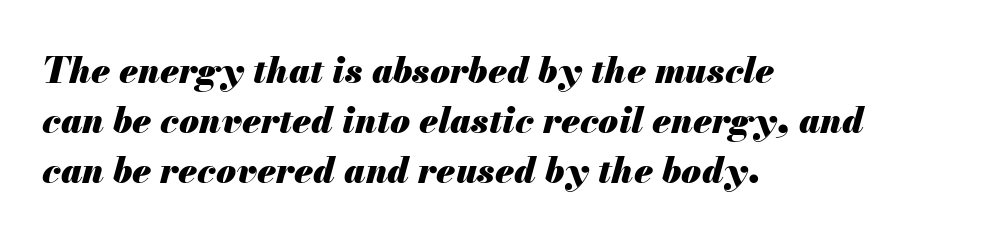
{"italic": "yes", "lean": "right", "slant_degrees": 13, "bold": "yes", "weight": "heavy", "width": "normal", "stroke_contrast": "medium", "x_height": "small", "monospaced": "no", "underline": "no", "align": "left", "line_spacing": "normal", "line_spacing_ratio": 1.39, "letter_spacing": "normal", "letter_spacing_em": 0.0, "glyph_px": 36}
